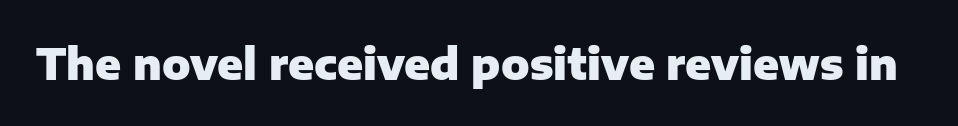
The image shows 42 px heavy sans-serif type, upright; set normal letter spacing, not underlined; low stroke contrast and a medium x-height.
